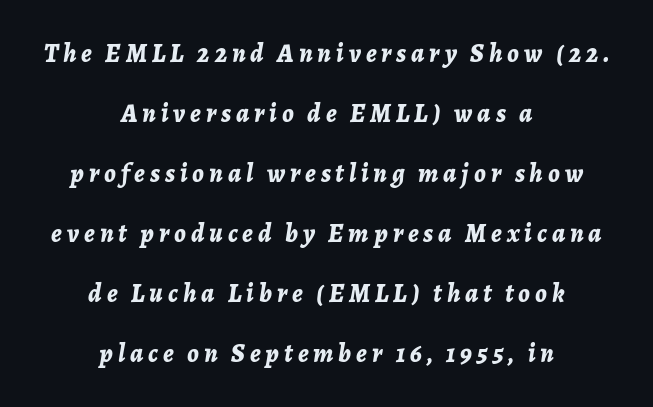
The image shows 26 px bold type, italic (leaning right); set centered, loose line spacing (2.31x), not underlined.
